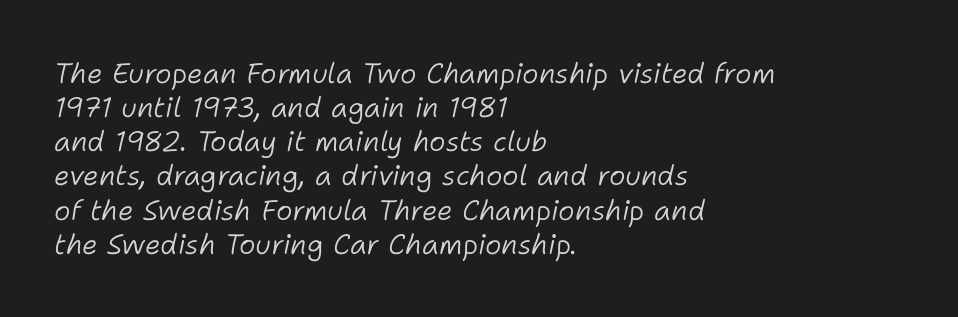
{"italic": "yes", "lean": "right", "slant_degrees": 11, "bold": "no", "weight": "light", "width": "normal", "stroke_contrast": "low", "x_height": "medium", "monospaced": "no", "underline": "no", "align": "left", "line_spacing_ratio": 1.22, "letter_spacing": "normal", "letter_spacing_em": 0.0, "glyph_px": 28}
